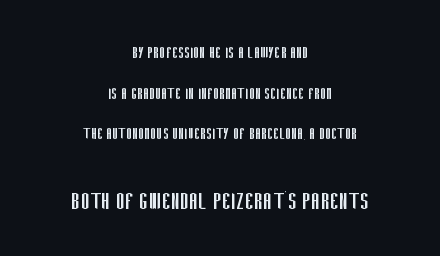
{"italic": "no", "bold": "no", "underline": "no", "align": "center", "line_spacing": "loose", "line_spacing_ratio": 2.26, "letter_spacing": "normal", "letter_spacing_em": 0.0, "larger_block": "second", "size_ratio": 1.5, "glyph_px": 27}
